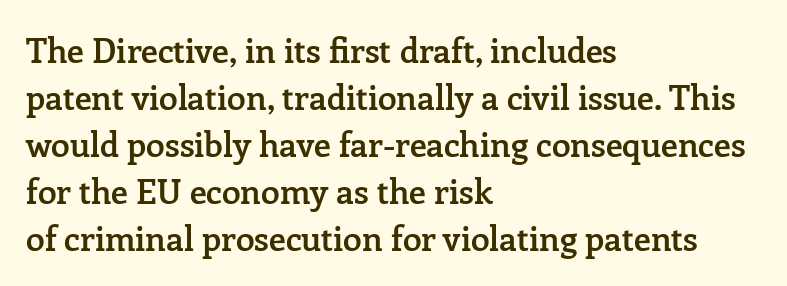
Casual observation: everything's shoved over to the left. The vertical gap from one line to the next is medium. The lettering stays uniformly vertical, giving the passage a roman look. Do the characters align in a grid? No, the font is proportional. In terms of weight, the rendering is demibold, just under bold.
